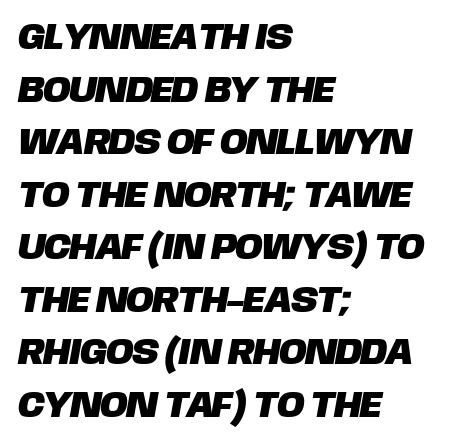
Q: Is the typeface a serif or a sans-serif typeface? A: Sans-serif.
Q: Is the text underlined? A: No.
Q: How is the paragraph aligned? A: Left-aligned.
Q: Is the spacing between letters normal or unusually wide? A: Normal.
Q: Is the spacing between lines tight, normal or loose? A: Normal.
Q: Width (condensed, normal, or wide)? A: Normal.
Q: Stroke contrast? A: Low.
Q: x-height? A: Large.
Q: Monospaced? A: No.
